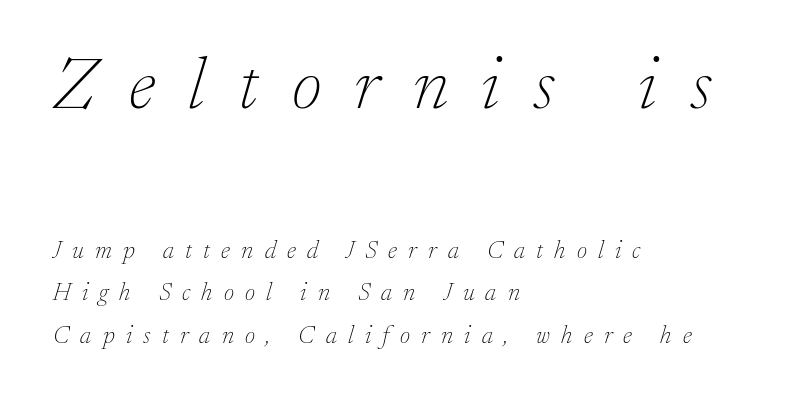
{"serif": "yes", "italic": "yes", "lean": "right", "slant_degrees": 17, "bold": "no", "weight": "thin", "width": "normal", "stroke_contrast": "low", "x_height": "small", "monospaced": "no", "underline": "no", "align": "left", "line_spacing_ratio": 1.71, "letter_spacing": "wide", "letter_spacing_em": 0.45, "larger_block": "first", "size_ratio": 2.96, "glyph_px": 74}
